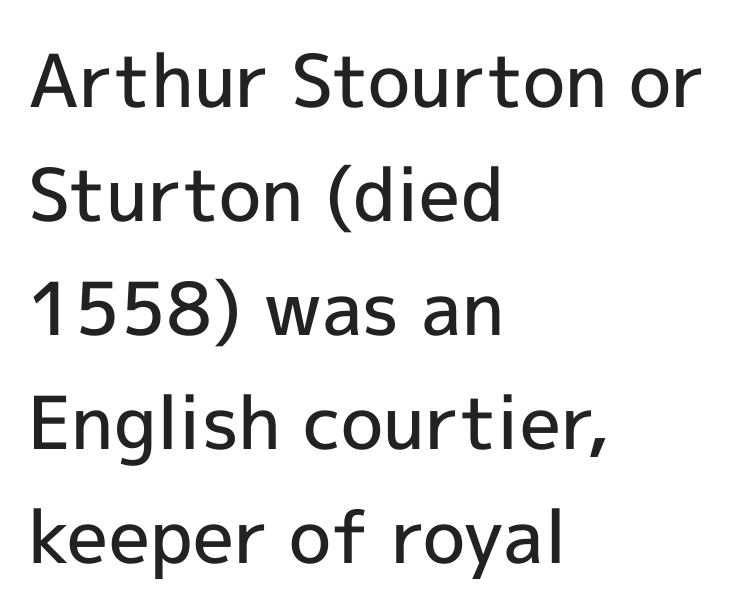
Characters remain perfectly vertical along every line. This block has exactly the height ordinary leading produces. Each glyph is drawn with semibold strokes, heavier than normal yet not fully bold. You could call the tracking neutral — neither tight nor loose.
